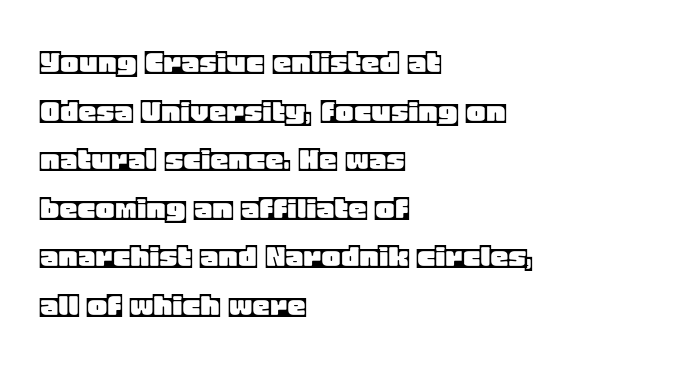
The image shows 36 px text type, upright; set left-aligned, normal line spacing (1.35x), normal letter spacing, not underlined; a large x-height.
